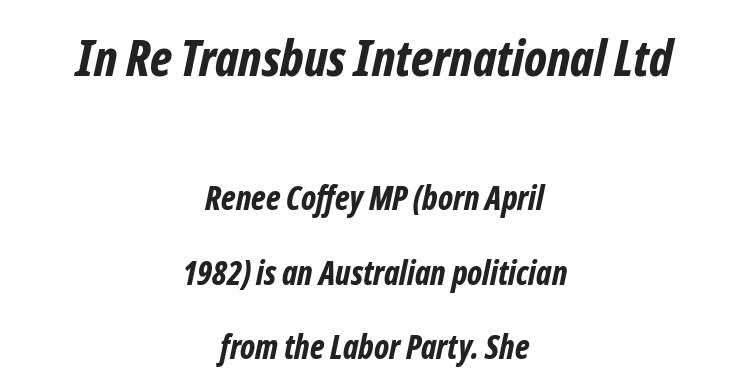
The letters are slanted; this is an italic face. Compared with typical paragraphs, the rows here are farther apart. Glance below the letters and you will spot only blank space. Here the first block reads like a headline and the second like body copy. Nothing unusual about the tracking: characters are spaced as the font intends.
